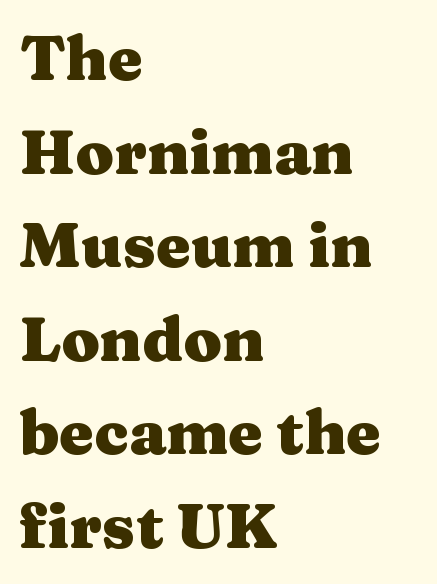
The image shows 62 px heavy, wide serif type, upright; set left-aligned, normal line spacing (1.51x), normal letter spacing, not underlined; medium stroke contrast and a medium x-height.
